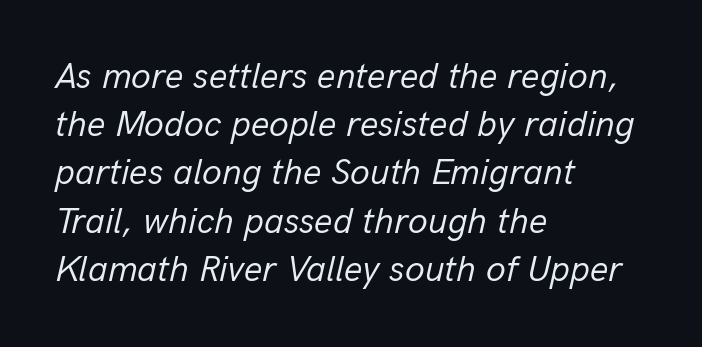
Q: Is the text bold? A: No.
Q: Is the text italic (slanted)? A: Yes, it leans right by about 13 degrees.
Q: Is the text underlined? A: No.
Q: How is the paragraph aligned? A: Left-aligned.
Q: Is the spacing between letters normal or unusually wide? A: Normal.
Q: Is the spacing between lines tight, normal or loose? A: Normal.
Q: Width (condensed, normal, or wide)? A: Normal.
Q: Stroke contrast? A: Low.
Q: x-height? A: Medium.
Q: Monospaced? A: No.
